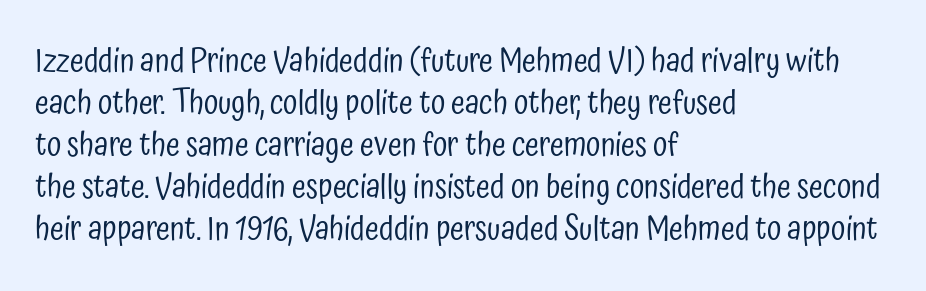
Q: Is the text bold? A: No.
Q: Is the text italic (slanted)? A: No, it is upright.
Q: Is the typeface a serif or a sans-serif typeface? A: Sans-serif.
Q: Is the text underlined? A: No.
Q: How is the paragraph aligned? A: Left-aligned.
Q: Is the spacing between letters normal or unusually wide? A: Normal.
Q: Is the spacing between lines tight, normal or loose? A: Normal.
Q: Width (condensed, normal, or wide)? A: Condensed.
Q: Stroke contrast? A: Low.
Q: x-height? A: Medium.
Q: Monospaced? A: No.
